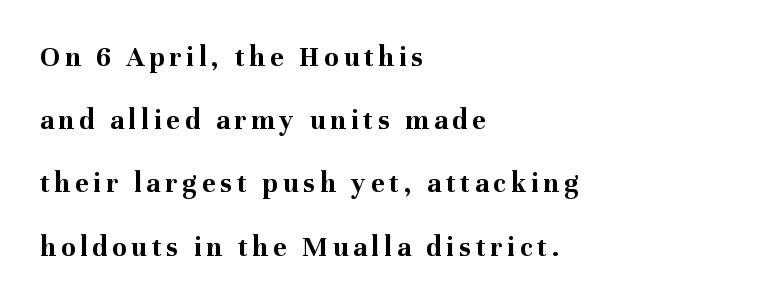
Typographically, this falls in the serif category. Stroke thickness is high; the sample reads as a true bold. Does the leading feel generous? Absolutely, it's lavish. Spacing verdict: proportional, widths tailored to each character. This rendering uses left alignment, leaving the right contour irregular.
